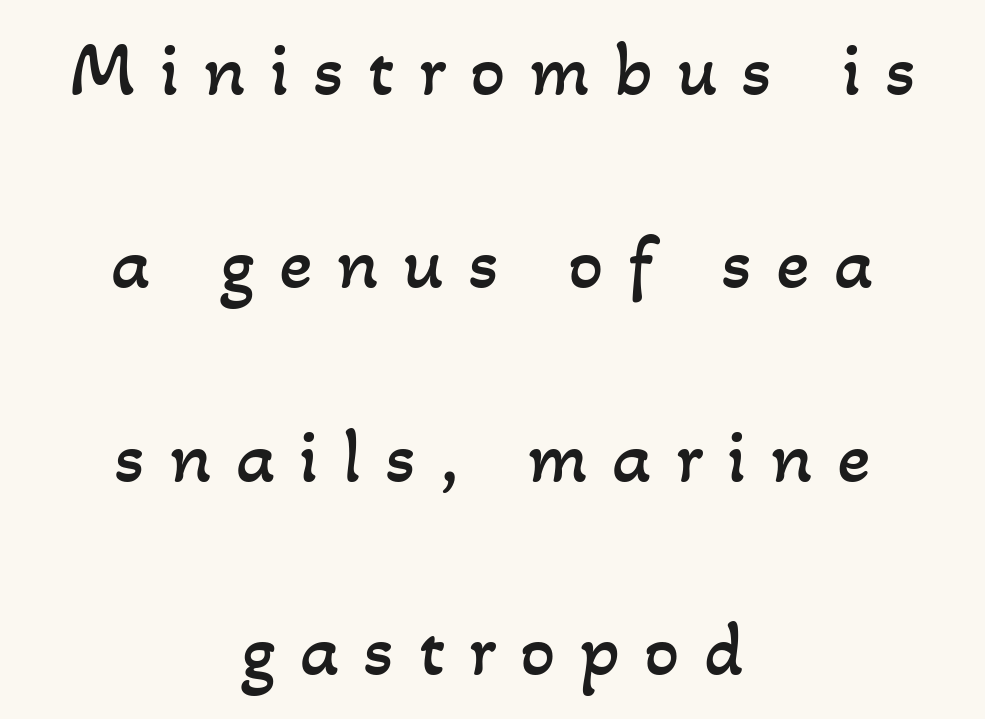
Leading: increased. The foot of each line stays bare and open. The cut favours lightness, reaching ordinary text weight at its darkest. Is this a fixed-width face? No — the glyphs have proportional, varying widths. Line starts and ends both wander, symmetrically. Characters follow at a spacing far wider than the type designer built in.
